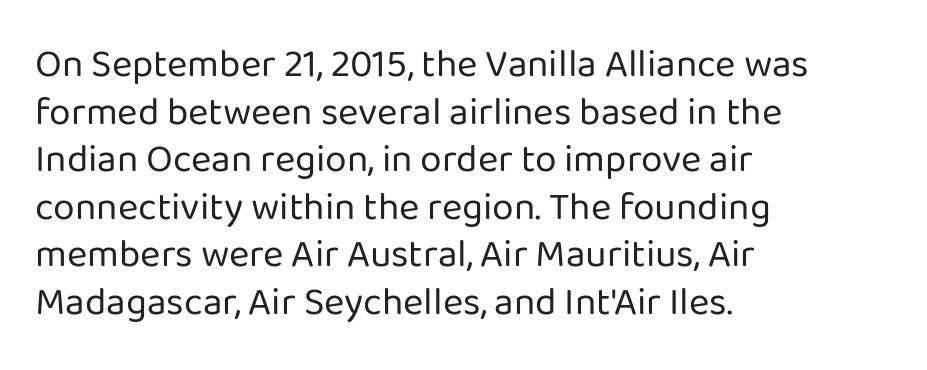
Which margin do the lines hug? The left one — the right edge is uneven. Characters remain perfectly vertical along every line. In terms of letterspacing, this is plain default setting. Think standard paragraph weight, or any step lighter than that. Type without underlining.
